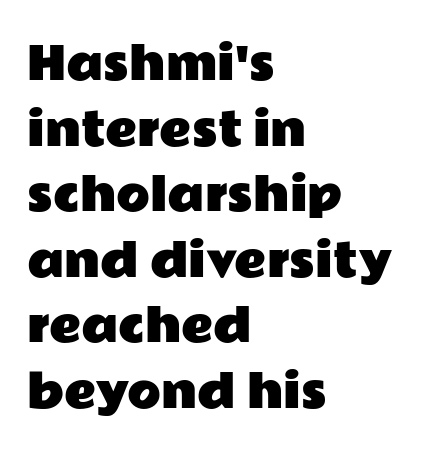
{"serif": "no", "italic": "no", "width": "wide", "stroke_contrast": "low", "x_height": "medium", "monospaced": "no", "underline": "no", "align": "left", "line_spacing": "normal", "line_spacing_ratio": 1.49, "letter_spacing": "normal", "letter_spacing_em": 0.0, "glyph_px": 44}
